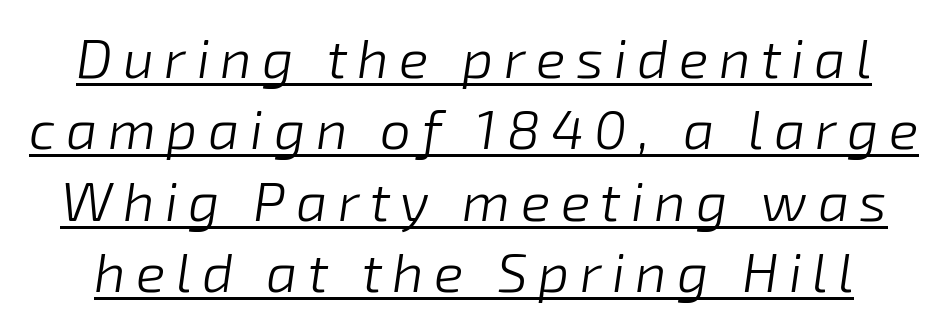
The letterforms sit at book weight or below. The lettering is marked with a stroke running underneath it. This sample uses an oblique cut, with every glyph tilted off the vertical. Character widths vary here, with narrow letters taking less room than wide ones.
